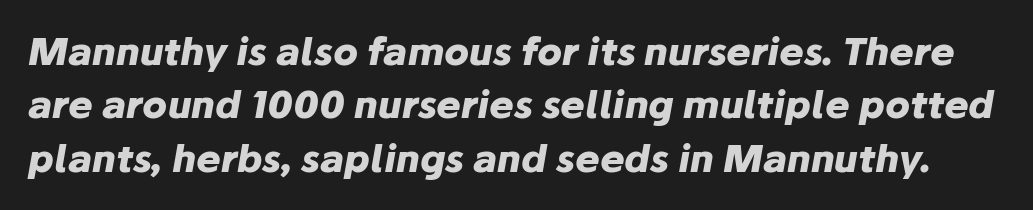
Q: Is the text bold? A: Yes.
Q: Is the text italic (slanted)? A: Yes, it leans right by about 10 degrees.
Q: Is the text underlined? A: No.
Q: Is the spacing between letters normal or unusually wide? A: Normal.
Q: Is the spacing between lines tight, normal or loose? A: Normal.
Q: Width (condensed, normal, or wide)? A: Normal.
Q: Stroke contrast? A: Low.
Q: x-height? A: Medium.
Q: Monospaced? A: No.
